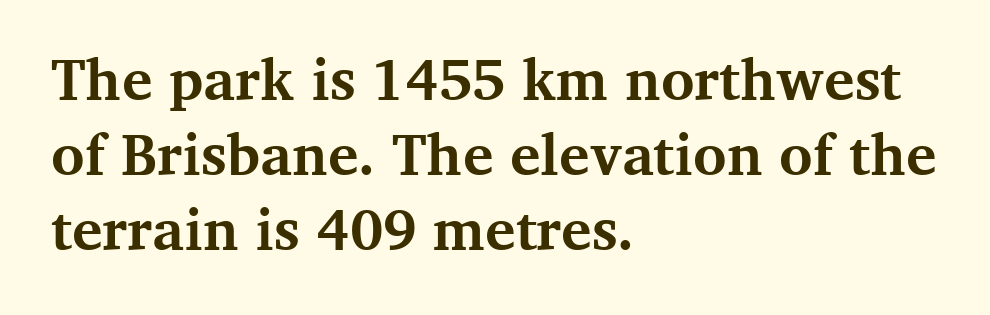
Look at the tracking — it's just the regular setting, nothing added. Varying glyph widths throughout — classic text-font behaviour. In terms of posture, this sample is upright. Compared with a centered layout, this one pins lines to the left instead.
